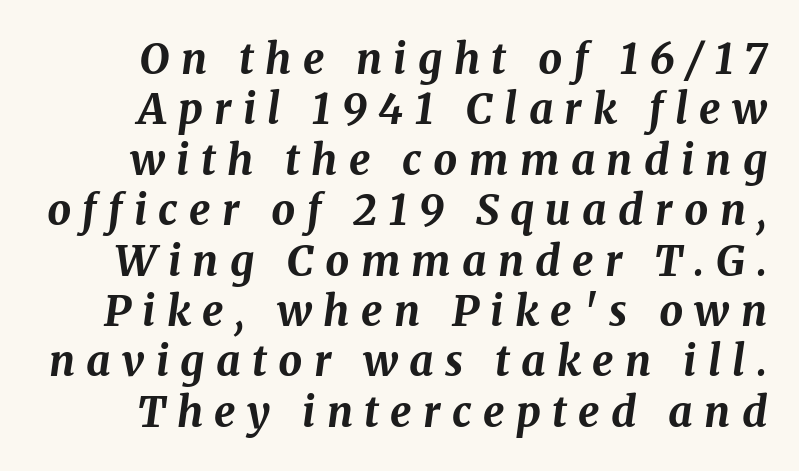
Q: Is the text bold? A: Yes.
Q: Is the text italic (slanted)? A: Yes, it leans right by about 8 degrees.
Q: Is the text underlined? A: No.
Q: Is the spacing between letters normal or unusually wide? A: Unusually wide.
Q: Width (condensed, normal, or wide)? A: Normal.
Q: Stroke contrast? A: Medium.
Q: x-height? A: Medium.
Q: Monospaced? A: No.
